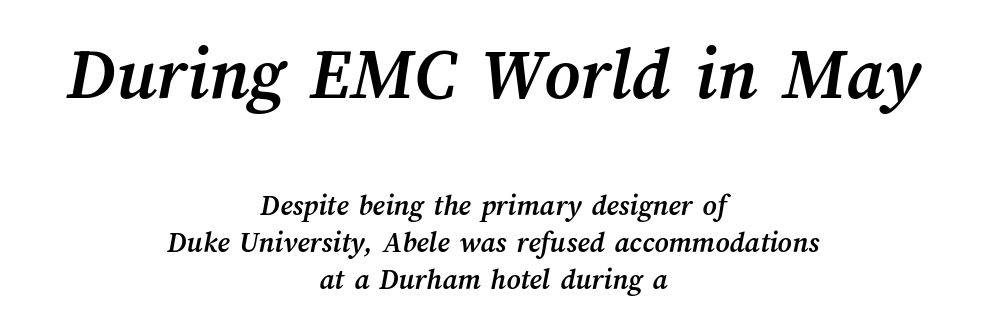
Compare the two chunks: the upper has the greater cap height. The glyphs have the mass of a bold cut. This sample is center-justified, so both line endings float freely. Underline: absent.
